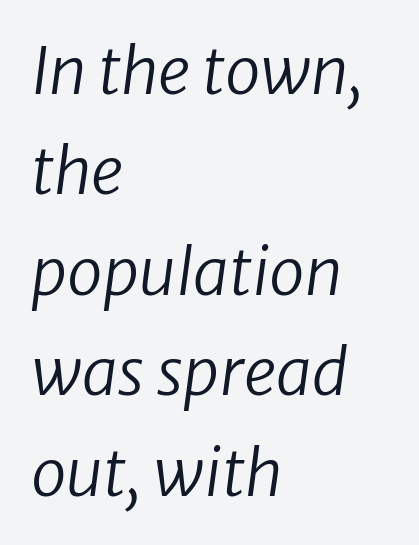
Bare-footed words on every line. Caption: standard tracking, unaltered. The letters advance in unequal steps, a hallmark of proportional type. Caption: face not bold, strokes unweighted. Whoever set this chose a conventional vertical rhythm.
